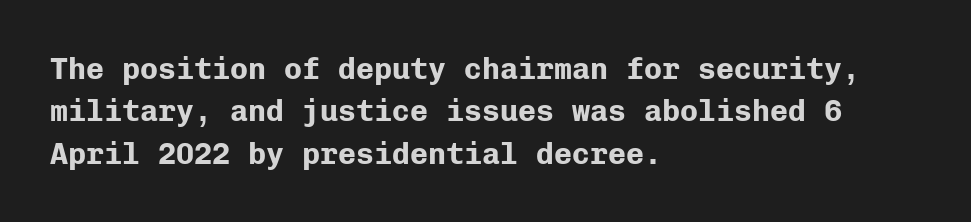
The image shows 30 px bold sans-serif type, upright, monospaced; set left-aligned, normal line spacing (1.41x), normal letter spacing, not underlined; low stroke contrast and a medium x-height.
